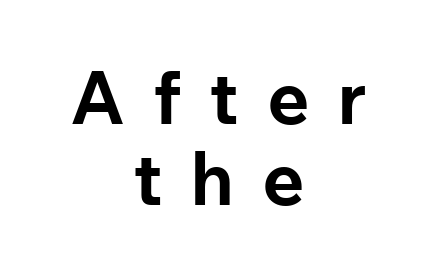
The image shows 74 px bold sans-serif type, upright; set centered, tight line spacing (1.1x), unusually wide letter spacing (+0.37 em), not underlined; low stroke contrast and a medium x-height.
